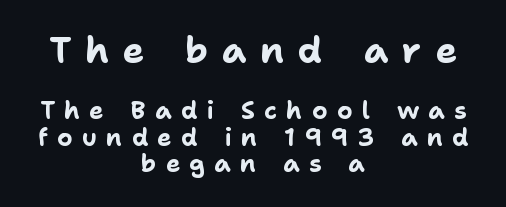
The image shows 36 px bold sans-serif type, upright; set centered, tight line spacing (1.1x), unusually wide letter spacing (+0.39 em), not underlined; the first (top) block is 1.5x larger; low stroke contrast and a medium x-height.
